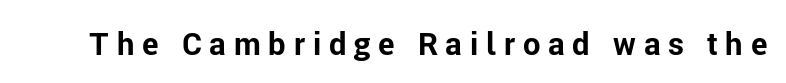
Q: Is the text bold? A: Yes.
Q: Is the text italic (slanted)? A: No, it is upright.
Q: Is the typeface a serif or a sans-serif typeface? A: Sans-serif.
Q: Is the text underlined? A: No.
Q: Is the spacing between letters normal or unusually wide? A: Unusually wide.
Q: Width (condensed, normal, or wide)? A: Normal.
Q: Stroke contrast? A: Low.
Q: x-height? A: Medium.
Q: Monospaced? A: No.
